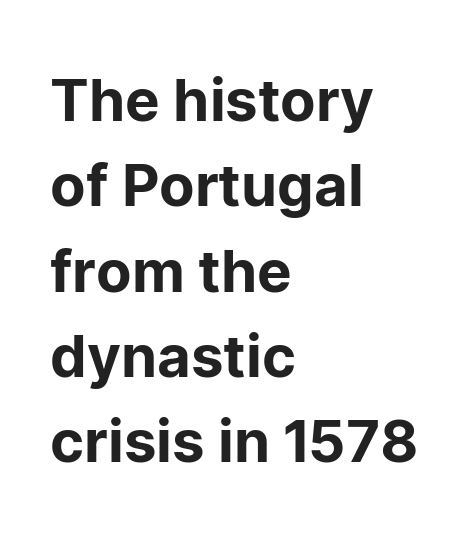
Q: Is the text italic (slanted)? A: No, it is upright.
Q: Is the typeface a serif or a sans-serif typeface? A: Sans-serif.
Q: Is the text underlined? A: No.
Q: How is the paragraph aligned? A: Left-aligned.
Q: Is the spacing between letters normal or unusually wide? A: Normal.
Q: Is the spacing between lines tight, normal or loose? A: Normal.
Q: Width (condensed, normal, or wide)? A: Normal.
Q: Stroke contrast? A: Low.
Q: x-height? A: Medium.
Q: Monospaced? A: No.
